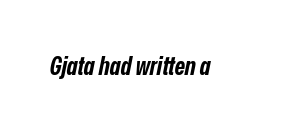
The image shows 25 px bold type, italic (leaning right); set normal letter spacing, not underlined.
